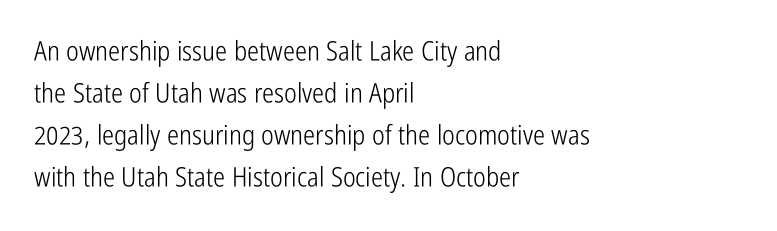
Q: Is the text bold? A: No.
Q: Is the text italic (slanted)? A: No, it is upright.
Q: Is the text underlined? A: No.
Q: How is the paragraph aligned? A: Left-aligned.
Q: Is the spacing between letters normal or unusually wide? A: Normal.
Q: Is the spacing between lines tight, normal or loose? A: Normal.
